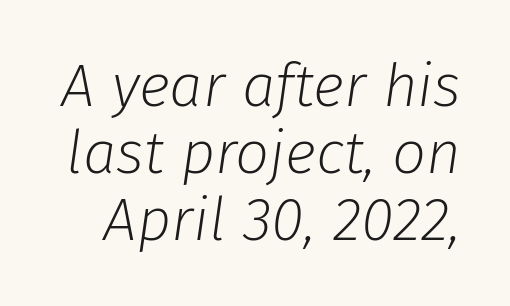
The image shows 60 px light type, italic (leaning right); set tight line spacing (1.12x), normal letter spacing, not underlined; low stroke contrast and a medium x-height.
